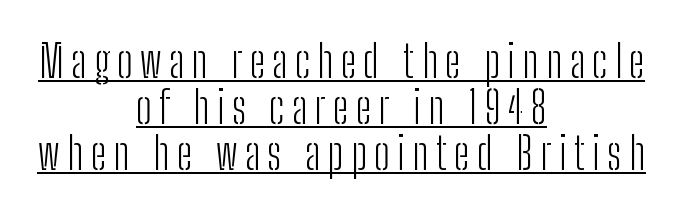
Is this a fixed-width face? No — the glyphs have proportional, varying widths. Compared with undecorated copy, this sample adds a rule below the words. Stroke thickness stays within the range of a standard reading face or lighter. Unlike a traditional serif, this face leaves its strokes unadorned. The paragraph has two soft edges and a firm central axis. Italic? Not at all — the glyphs are vertical.
